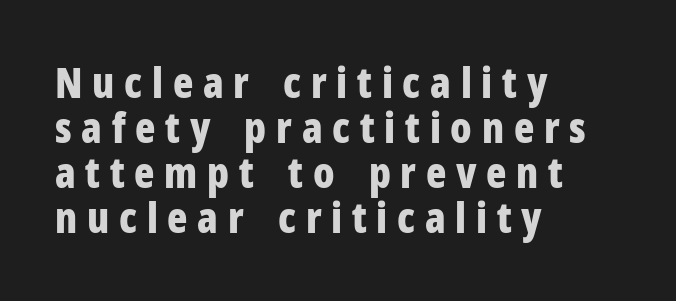
The image shows 42 px bold, condensed sans-serif type, upright; set left-aligned, tight line spacing (1.07x), unusually wide letter spacing (+0.23 em), not underlined; low stroke contrast and a medium x-height.
